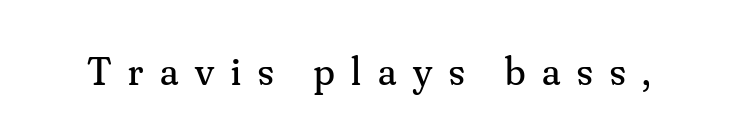
Is this a fixed-width face? No — the glyphs have proportional, varying widths. Plain, unruled lines of type. A typesetter would call this heavily tracked-out type. The typography opts for an upright posture over an oblique one. A serif font was chosen for this passage. No letter is thick-stroked: the sample isn't bold.
